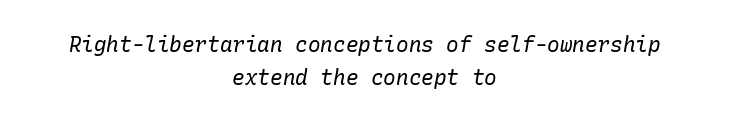
{"italic": "yes", "lean": "right", "slant_degrees": 10, "bold": "no", "underline": "no", "align": "center", "line_spacing": "normal", "line_spacing_ratio": 1.58, "letter_spacing": "normal", "letter_spacing_em": 0.0, "glyph_px": 21}
